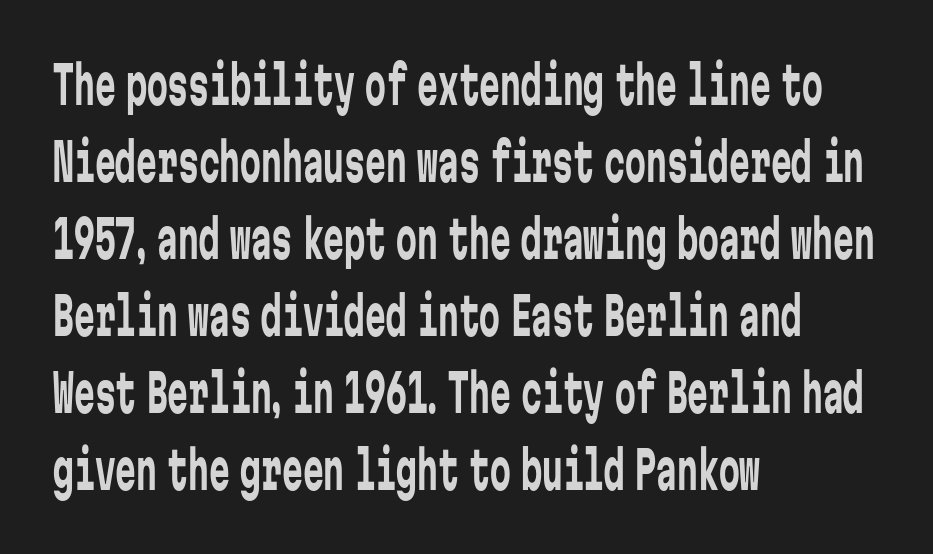
{"serif": "no", "italic": "no", "bold": "no", "weight": "regular", "width": "condensed", "stroke_contrast": "low", "x_height": "medium", "monospaced": "yes", "underline": "no", "align": "left", "line_spacing": "normal", "line_spacing_ratio": 1.48, "letter_spacing": "normal", "letter_spacing_em": 0.0, "glyph_px": 52}
